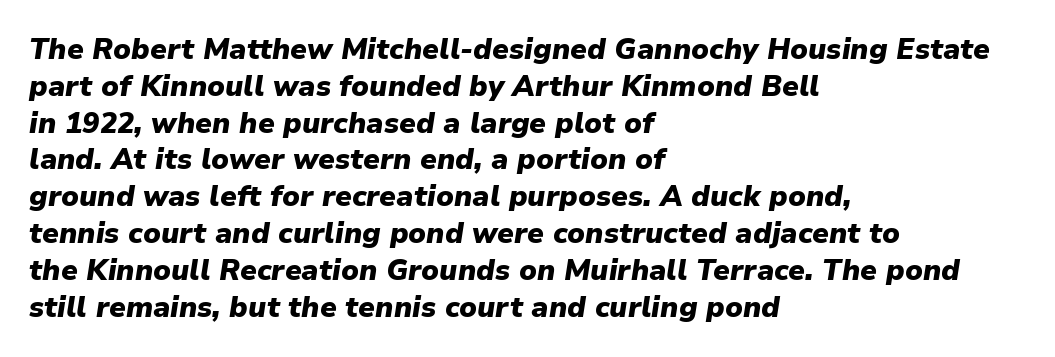
A classic flush-left, rag-right setting is used for this passage. The font is running at its bold setting. Horizontal bands of white between lines are of average thickness. Descender tails drop into unmarked territory. This is oblique type, the kind used for emphasis or titles.
